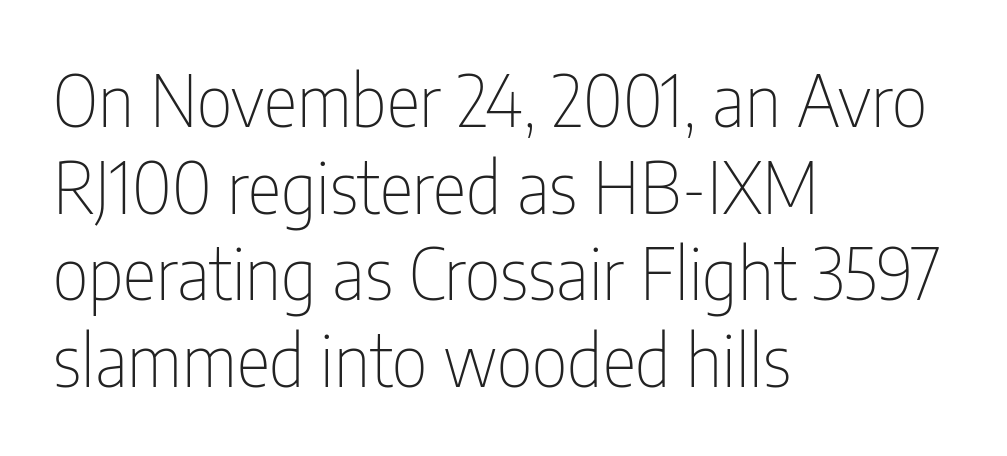
{"serif": "no", "italic": "no", "bold": "no", "weight": "thin", "width": "condensed", "stroke_contrast": "low", "x_height": "medium", "monospaced": "no", "underline": "no", "align": "left", "line_spacing_ratio": 1.22, "letter_spacing": "normal", "letter_spacing_em": 0.0, "glyph_px": 71}
